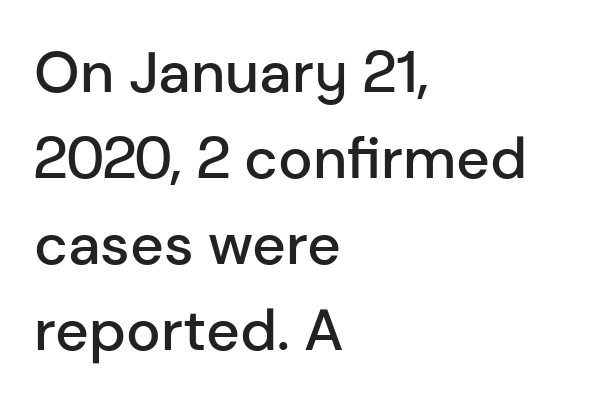
No italicization has been applied; the sample stays upright. Rows of type keep a routine distance in the vertical direction. No extra tracking has been applied to these lines. Typeset ragged right — the left edge is the straight one. These lines are rendered in a variable-pitch font. Anything drawn beneath the words? Only blank space.
